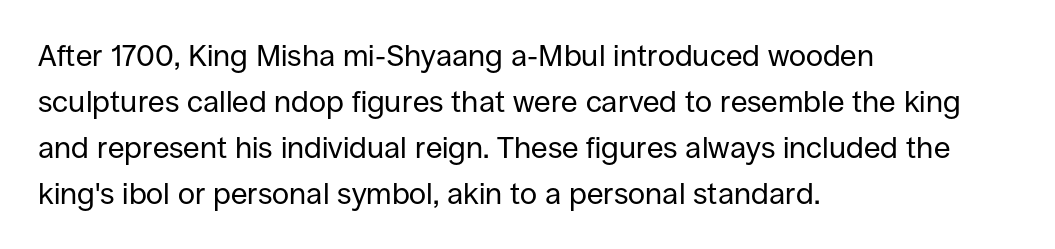
Q: Is the text bold? A: No.
Q: Is the text italic (slanted)? A: No, it is upright.
Q: Is the typeface a serif or a sans-serif typeface? A: Sans-serif.
Q: Is the text underlined? A: No.
Q: How is the paragraph aligned? A: Left-aligned.
Q: Is the spacing between letters normal or unusually wide? A: Normal.
Q: Is the spacing between lines tight, normal or loose? A: Normal.
Q: Width (condensed, normal, or wide)? A: Normal.
Q: Stroke contrast? A: Low.
Q: x-height? A: Large.
Q: Monospaced? A: No.
